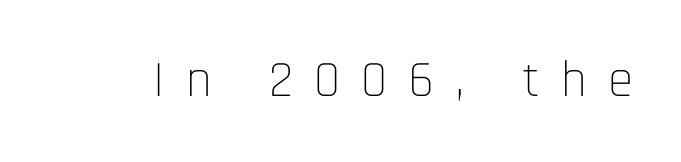
Q: Is the text bold? A: No.
Q: Is the text italic (slanted)? A: No, it is upright.
Q: Is the typeface a serif or a sans-serif typeface? A: Sans-serif.
Q: Is the text underlined? A: No.
Q: Is the spacing between letters normal or unusually wide? A: Unusually wide.
Q: Width (condensed, normal, or wide)? A: Condensed.
Q: Stroke contrast? A: Low.
Q: x-height? A: Large.
Q: Monospaced? A: No.
